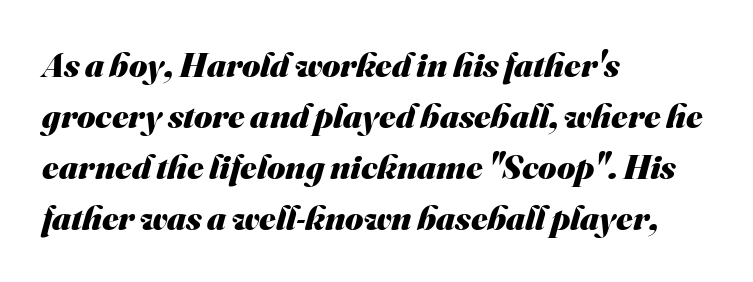
{"serif": "no", "bold": "yes", "weight": "heavy", "width": "normal", "stroke_contrast": "medium", "x_height": "small", "monospaced": "no", "underline": "no", "align": "left", "line_spacing": "normal", "line_spacing_ratio": 1.46, "letter_spacing": "normal", "letter_spacing_em": 0.0, "glyph_px": 35}
